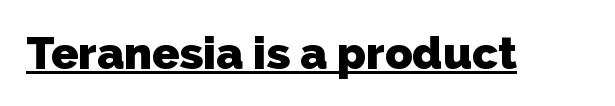
Note the varied advance widths — an 'i' is clearly narrower than an 'm'. Emphasis by weight is at full strength: bold. Check the space under the baseline: a stroke is drawn there. The letterforms sit shoulder to shoulder at normal distance.
